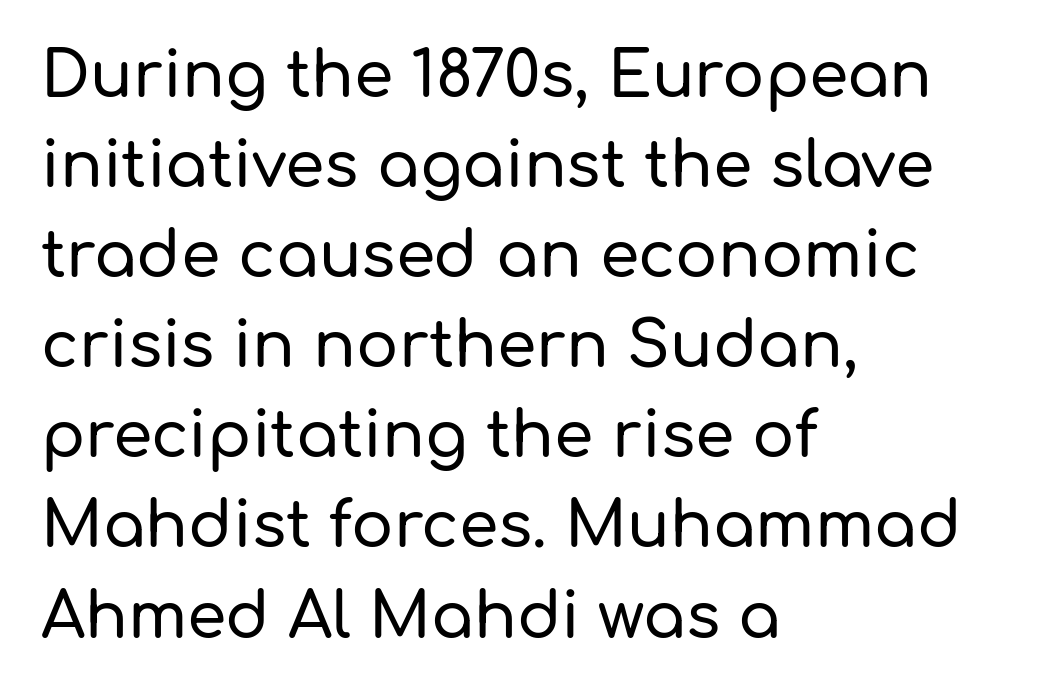
The image shows 63 px sans-serif type, upright; set left-aligned, normal line spacing (1.43x), normal letter spacing, not underlined; low stroke contrast and a medium x-height.
